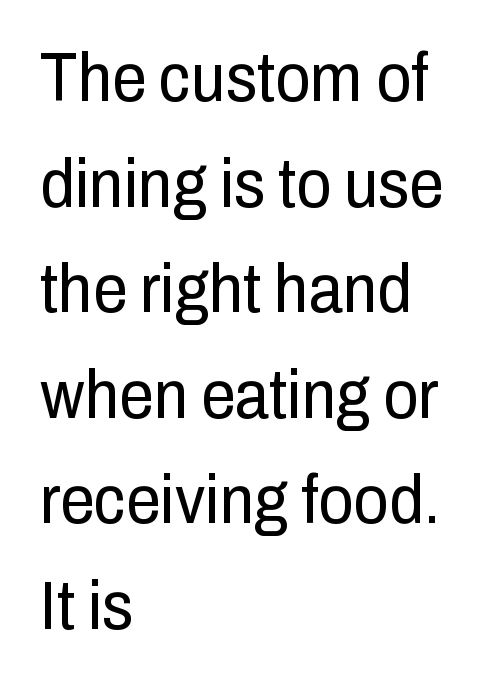
{"serif": "no", "italic": "no", "bold": "no", "weight": "regular", "width": "condensed", "stroke_contrast": "low", "x_height": "medium", "monospaced": "no", "underline": "no", "align": "left", "line_spacing": "normal", "line_spacing_ratio": 1.53, "letter_spacing": "normal", "letter_spacing_em": 0.0, "glyph_px": 69}
